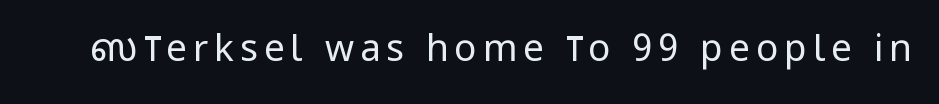
Grotesque or geometric, the face here clearly has no serifs. The baseline area is clear. This is roman type, the default non-slanted kind. The characters are drawn with everyday or finer stroke widths. Think of a printed novel: that variable character pitch is what you see here.
